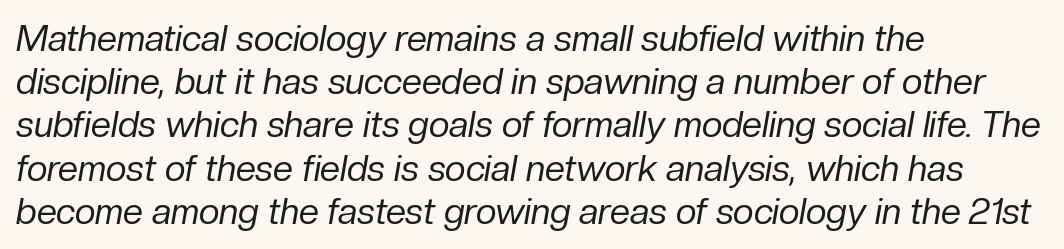
Q: Is the text bold? A: No.
Q: Is the text italic (slanted)? A: Yes, it leans right by about 10 degrees.
Q: Is the text underlined? A: No.
Q: How is the paragraph aligned? A: Left-aligned.
Q: Is the spacing between letters normal or unusually wide? A: Normal.
Q: Width (condensed, normal, or wide)? A: Normal.
Q: Stroke contrast? A: Low.
Q: x-height? A: Medium.
Q: Monospaced? A: No.
